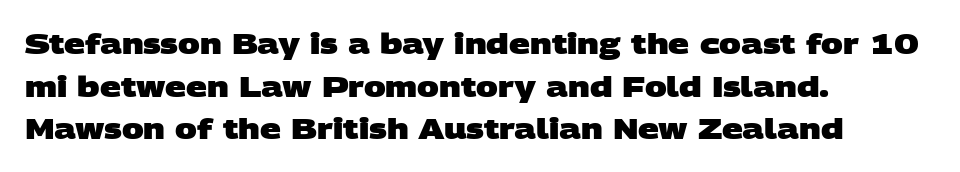
Q: Is the text bold? A: Yes.
Q: Is the typeface a serif or a sans-serif typeface? A: Sans-serif.
Q: Is the text underlined? A: No.
Q: How is the paragraph aligned? A: Left-aligned.
Q: Is the spacing between letters normal or unusually wide? A: Normal.
Q: Is the spacing between lines tight, normal or loose? A: Normal.
Q: Width (condensed, normal, or wide)? A: Wide.
Q: Stroke contrast? A: Low.
Q: x-height? A: Large.
Q: Monospaced? A: No.
